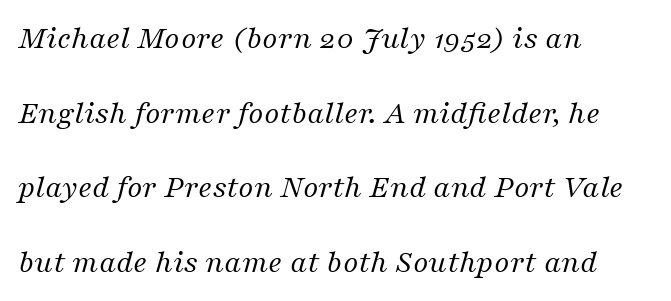
Between one letter and the next there's only the usual sliver of space. Unlike a clean sans, this face finishes its strokes with serifs. Is the block centered? No — it sits flush against the left margin. Tall strokes in this sample are angled rather than plumb.
